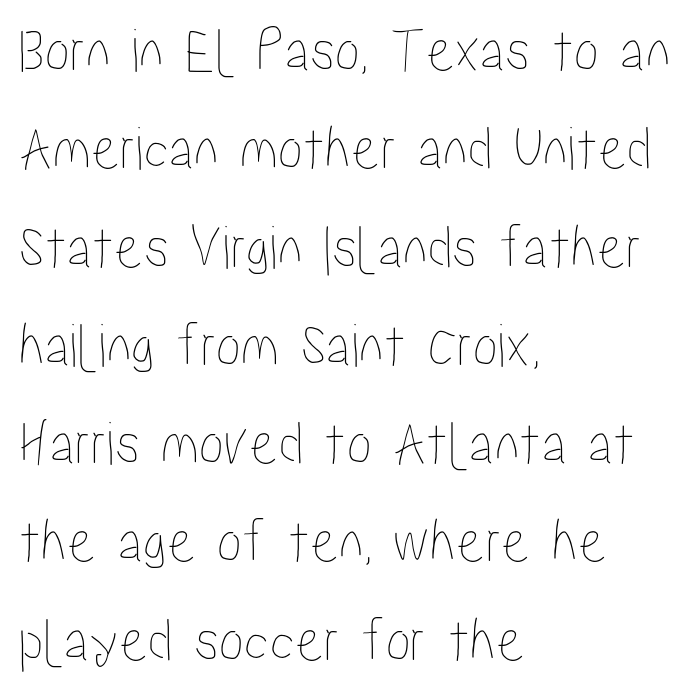
The image shows 63 px condensed type, upright; set left-aligned, normal line spacing (1.56x), normal letter spacing, not underlined; low stroke contrast and a medium x-height.
